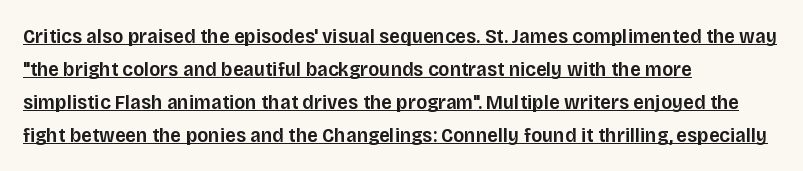
The image shows 21 px text type, upright; set left-aligned, normal line spacing (1.57x), normal letter spacing, underlined.
